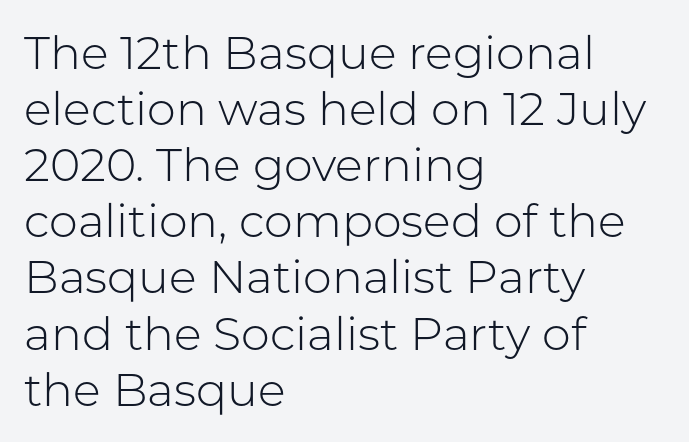
Q: Is the text bold? A: No.
Q: Is the text italic (slanted)? A: No, it is upright.
Q: Is the typeface a serif or a sans-serif typeface? A: Sans-serif.
Q: Is the text underlined? A: No.
Q: How is the paragraph aligned? A: Left-aligned.
Q: Is the spacing between letters normal or unusually wide? A: Normal.
Q: Width (condensed, normal, or wide)? A: Normal.
Q: Stroke contrast? A: Low.
Q: x-height? A: Medium.
Q: Monospaced? A: No.
